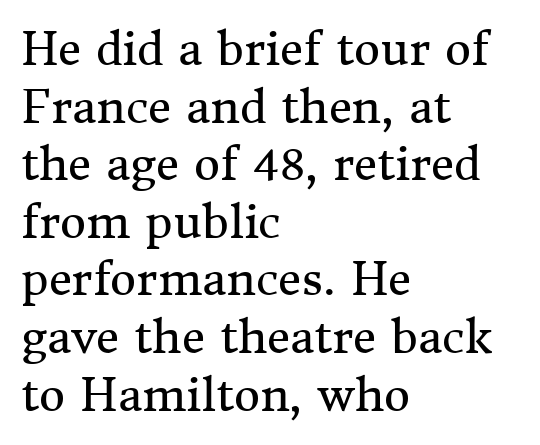
Q: Is the text bold? A: No.
Q: Is the text italic (slanted)? A: No, it is upright.
Q: Is the typeface a serif or a sans-serif typeface? A: Serif.
Q: Is the text underlined? A: No.
Q: How is the paragraph aligned? A: Left-aligned.
Q: Is the spacing between letters normal or unusually wide? A: Normal.
Q: Is the spacing between lines tight, normal or loose? A: Normal.
Q: Width (condensed, normal, or wide)? A: Normal.
Q: Stroke contrast? A: Medium.
Q: x-height? A: Medium.
Q: Monospaced? A: No.
